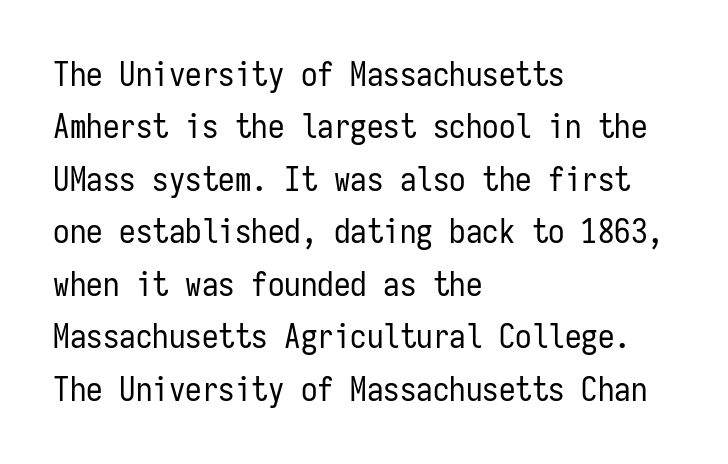
Q: Is the text bold? A: No.
Q: Is the text italic (slanted)? A: No, it is upright.
Q: Is the typeface a serif or a sans-serif typeface? A: Sans-serif.
Q: Is the text underlined? A: No.
Q: How is the paragraph aligned? A: Left-aligned.
Q: Is the spacing between letters normal or unusually wide? A: Normal.
Q: Is the spacing between lines tight, normal or loose? A: Normal.
Q: Width (condensed, normal, or wide)? A: Condensed.
Q: Stroke contrast? A: Low.
Q: x-height? A: Medium.
Q: Monospaced? A: Yes.
